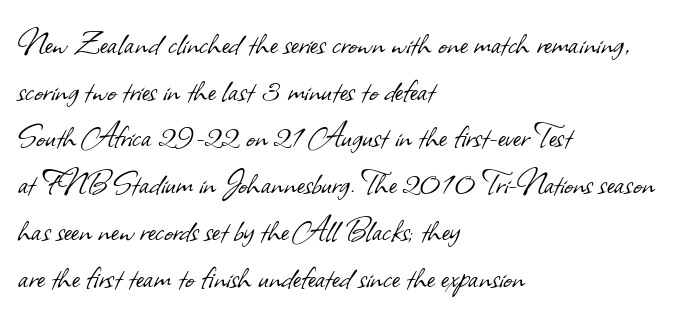
Compared with a centered layout, this one pins lines to the left instead. Each letter keeps its own natural width here, so spacing adapts to shape. I'd call this a sans setting — the letters go barefoot. The words here are not underlined. Heaviness? Minimal to ordinary, like unemphasized prose.
